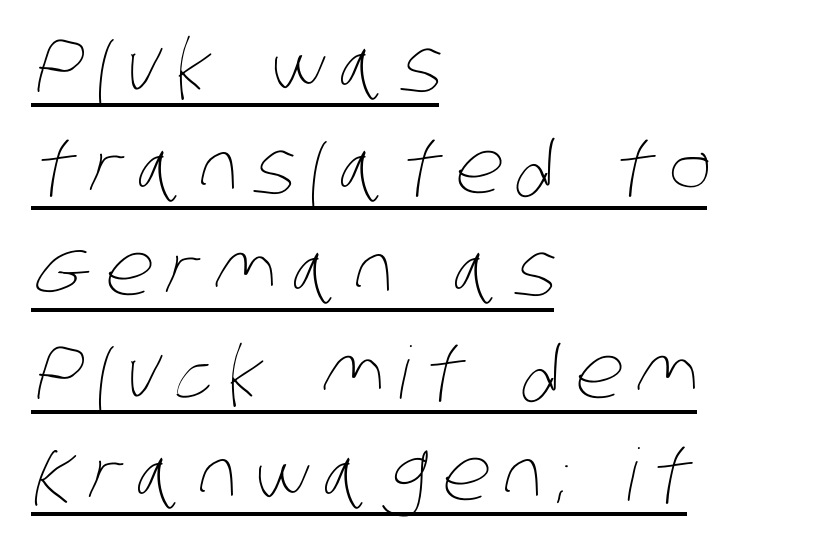
Varying glyph widths throughout — classic text-font behaviour. Notice how the passage keeps a crisp vertical edge on the left only. The letterforms stand isolated, each surrounded by extra space. The face looks like a standard text weight, possibly lighter. Reading down the column, the eye jumps a familiar distance to each next line.
